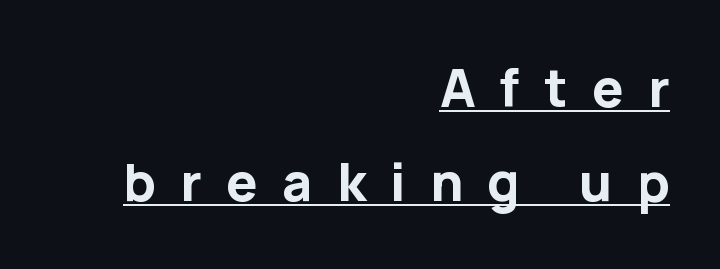
The image shows 52 px bold sans-serif type, upright; set right-aligned, line spacing 1.81x, unusually wide letter spacing (+0.47 em), underlined; low stroke contrast and a medium x-height.
